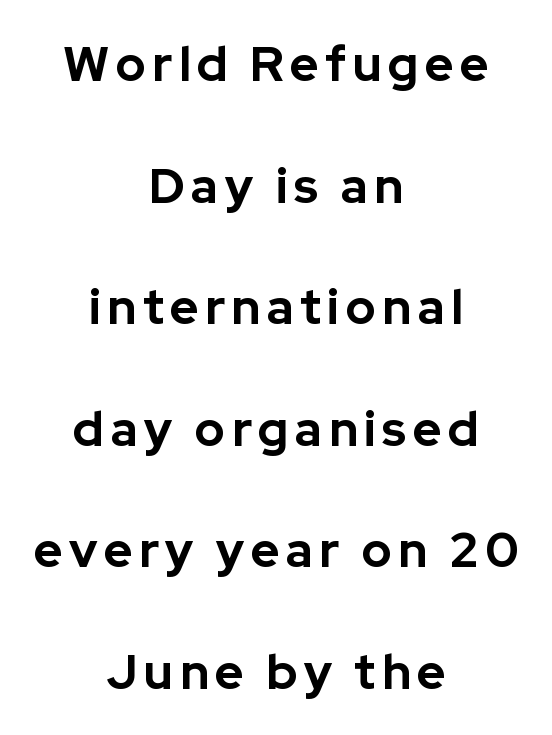
The image shows 49 px bold sans-serif type, upright; set centered, loose line spacing (2.48x), not underlined; low stroke contrast and a medium x-height.
